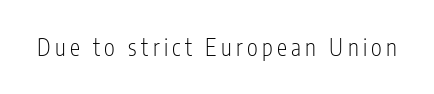
Q: Is the text bold? A: No.
Q: Is the text italic (slanted)? A: No, it is upright.
Q: Is the text underlined? A: No.
